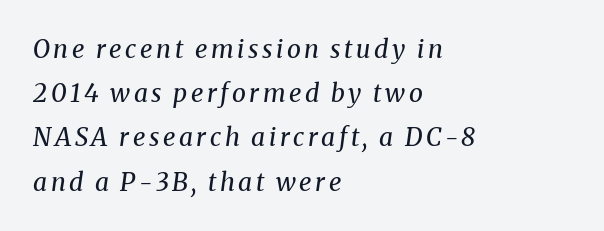
The image shows 25 px text type, italic (leaning right); set left-aligned, line spacing 1.77x, not underlined.
